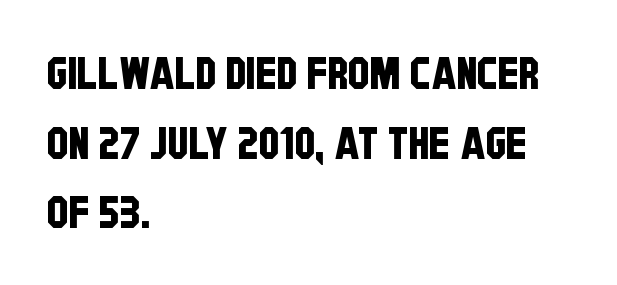
{"serif": "no", "width": "condensed", "stroke_contrast": "low", "x_height": "large", "monospaced": "no", "underline": "no", "align": "left", "line_spacing": "normal", "line_spacing_ratio": 1.58, "letter_spacing": "normal", "letter_spacing_em": 0.0, "glyph_px": 44}
